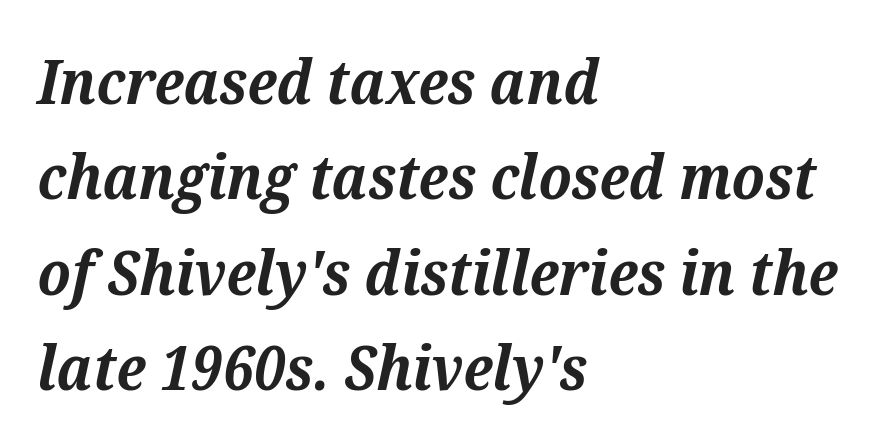
Q: Is the text bold? A: Yes.
Q: Is the text italic (slanted)? A: Yes, it leans right by about 12 degrees.
Q: Is the typeface a serif or a sans-serif typeface? A: Serif.
Q: Is the text underlined? A: No.
Q: How is the paragraph aligned? A: Left-aligned.
Q: Is the spacing between letters normal or unusually wide? A: Normal.
Q: Is the spacing between lines tight, normal or loose? A: Normal.
Q: Width (condensed, normal, or wide)? A: Normal.
Q: Stroke contrast? A: Medium.
Q: x-height? A: Medium.
Q: Monospaced? A: No.
